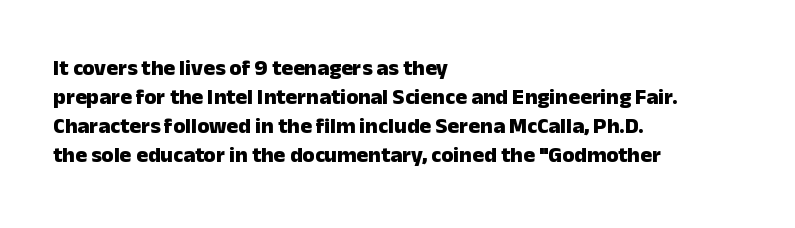
The image shows 22 px bold type, upright; set left-aligned, normal line spacing (1.32x), normal letter spacing, not underlined.
